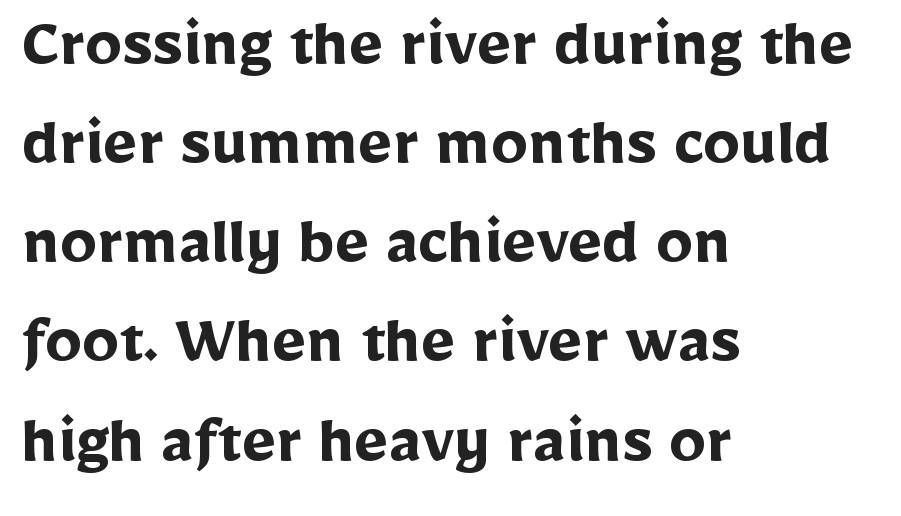
Where is the straight margin? On the left. Just letters on the line, the space beneath them empty. Compared with typical body copy, the letter spacing here is the same. Italic? Not at all — the glyphs are vertical.
